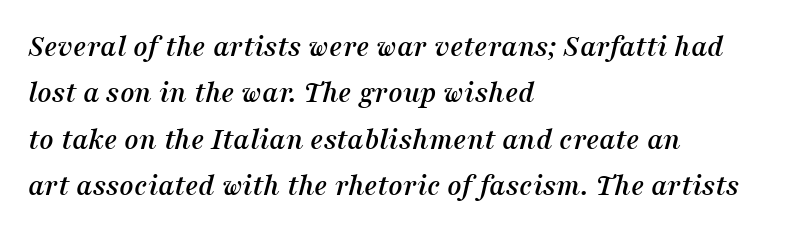
{"serif": "yes", "italic": "yes", "lean": "right", "slant_degrees": 16, "width": "normal", "stroke_contrast": "medium", "x_height": "medium", "monospaced": "no", "underline": "no", "align": "left", "line_spacing": "normal", "line_spacing_ratio": 1.5, "letter_spacing": "normal", "letter_spacing_em": 0.0, "glyph_px": 31}
